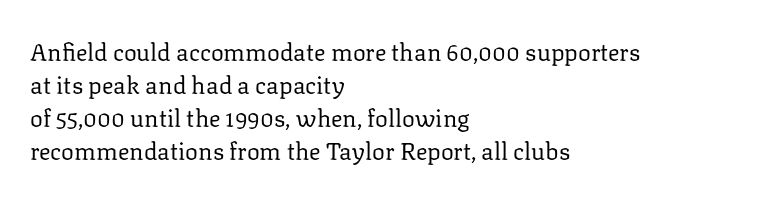
{"italic": "no", "bold": "no", "underline": "no", "align": "left", "line_spacing": "normal", "line_spacing_ratio": 1.38, "letter_spacing": "normal", "letter_spacing_em": 0.0, "glyph_px": 24}
